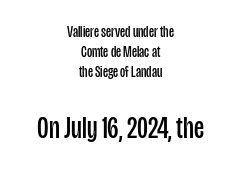
The image shows 32 px regular-weight, condensed sans-serif type, upright; set centered, normal line spacing (1.26x), normal letter spacing, not underlined; the second (bottom) block is 2.0x larger; low stroke contrast and a large x-height.
